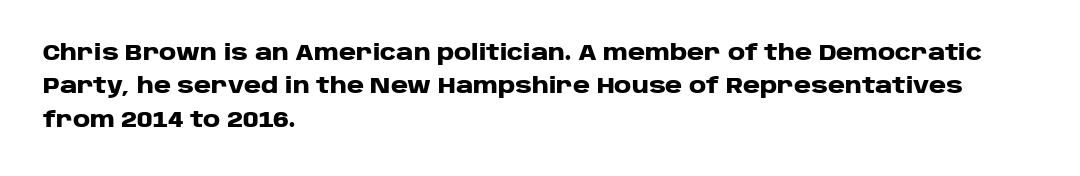
The image shows 21 px bold type, upright; set left-aligned, normal line spacing (1.59x), normal letter spacing, not underlined.
